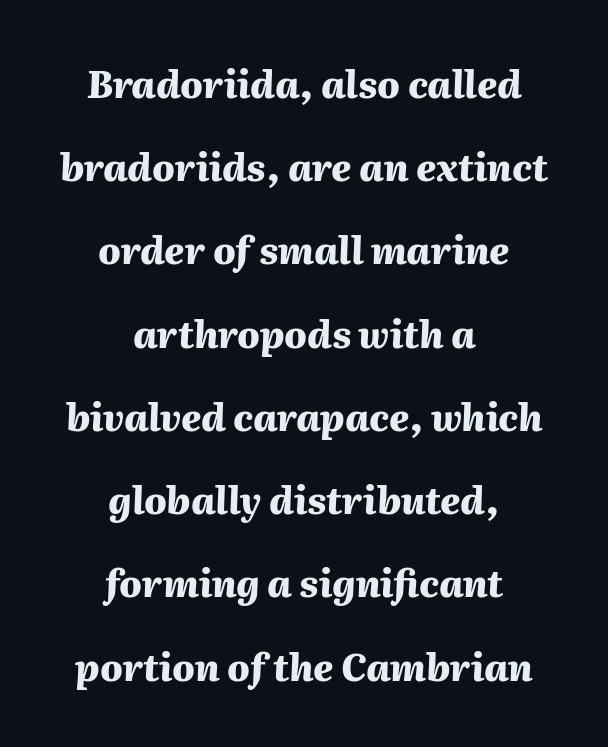
The image shows 37 px heavy type, italic (leaning right); set centered, loose line spacing (2.25x), normal letter spacing, not underlined; medium stroke contrast and a medium x-height.
